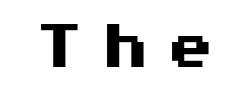
Q: Is the text bold? A: Yes.
Q: Is the text italic (slanted)? A: No, it is upright.
Q: Is the typeface a serif or a sans-serif typeface? A: Sans-serif.
Q: Is the text underlined? A: No.
Q: Is the spacing between letters normal or unusually wide? A: Unusually wide.
Q: Width (condensed, normal, or wide)? A: Wide.
Q: Stroke contrast? A: Medium.
Q: x-height? A: Medium.
Q: Monospaced? A: No.
